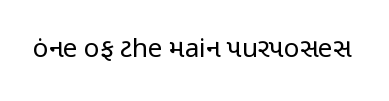
The image shows 26 px text type, upright; set normal letter spacing, not underlined.
